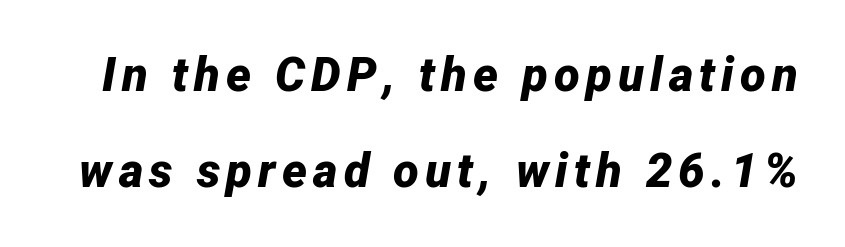
Q: Is the text bold? A: Yes.
Q: Is the text italic (slanted)? A: Yes, it leans right by about 12 degrees.
Q: Is the text underlined? A: No.
Q: Is the spacing between lines tight, normal or loose? A: Loose.
Q: Width (condensed, normal, or wide)? A: Normal.
Q: Stroke contrast? A: Low.
Q: x-height? A: Medium.
Q: Monospaced? A: No.
